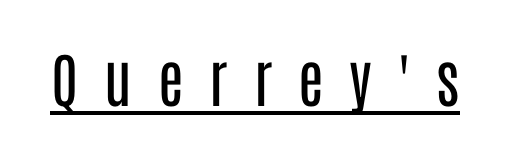
The image shows 59 px regular-weight, condensed sans-serif type, upright; set unusually wide letter spacing (+0.44 em), underlined; low stroke contrast and a large x-height.
